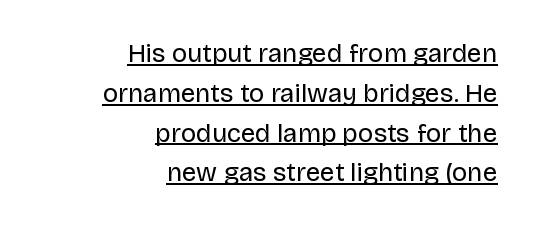
Notice how a bar underscores the lettering throughout. Is the stroke heavy? The answer is a plain regular-or-lighter. Honestly, the letter spacing is just normal — you wouldn't notice it. Does the copy run flush right? Yes — the right margin is perfectly even. If you measured baseline to baseline, you'd find a middling distance.
